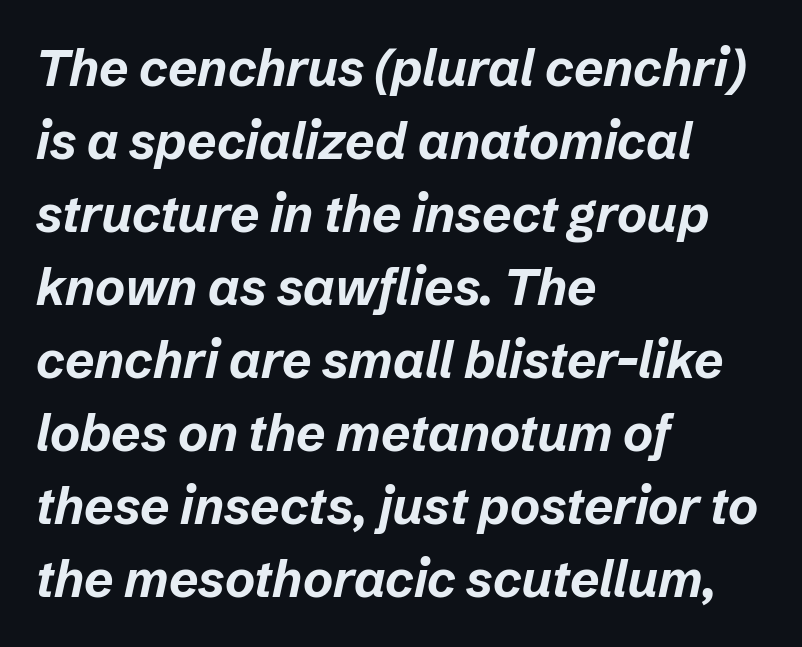
The image shows 51 px bold type, italic (leaning right); set left-aligned, normal line spacing (1.43x), normal letter spacing, not underlined; low stroke contrast and a medium x-height.
